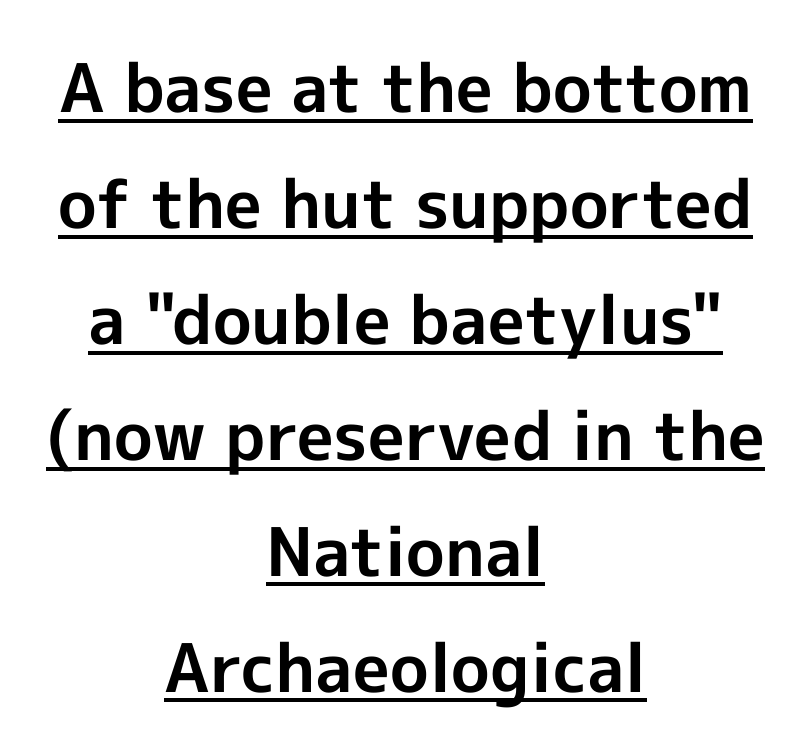
The image shows 67 px bold sans-serif type, upright; set centered, line spacing 1.73x, normal letter spacing, underlined; a medium x-height.
